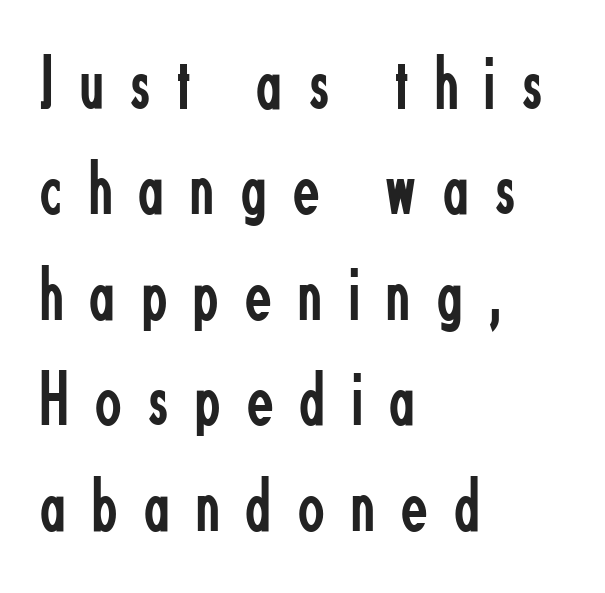
Q: Is the text bold? A: No.
Q: Is the text italic (slanted)? A: No, it is upright.
Q: Is the typeface a serif or a sans-serif typeface? A: Sans-serif.
Q: Is the text underlined? A: No.
Q: How is the paragraph aligned? A: Left-aligned.
Q: Is the spacing between letters normal or unusually wide? A: Unusually wide.
Q: Is the spacing between lines tight, normal or loose? A: Normal.
Q: Width (condensed, normal, or wide)? A: Condensed.
Q: Stroke contrast? A: Low.
Q: x-height? A: Small.
Q: Monospaced? A: No.
